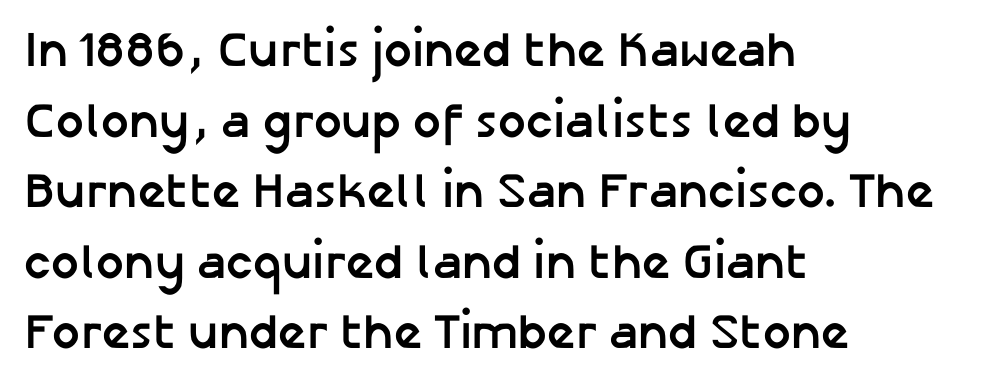
Q: Is the text bold? A: Yes.
Q: Is the text italic (slanted)? A: No, it is upright.
Q: Is the typeface a serif or a sans-serif typeface? A: Sans-serif.
Q: Is the text underlined? A: No.
Q: How is the paragraph aligned? A: Left-aligned.
Q: Is the spacing between letters normal or unusually wide? A: Normal.
Q: Is the spacing between lines tight, normal or loose? A: Normal.
Q: Width (condensed, normal, or wide)? A: Normal.
Q: Stroke contrast? A: Low.
Q: x-height? A: Medium.
Q: Monospaced? A: No.
